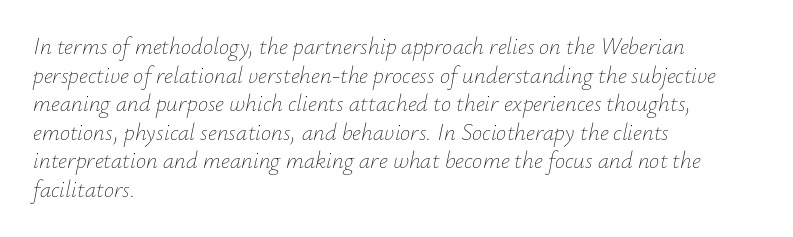
{"italic": "yes", "lean": "right", "slant_degrees": 12, "bold": "no", "underline": "no", "align": "left", "line_spacing_ratio": 1.24, "letter_spacing": "normal", "letter_spacing_em": 0.0, "glyph_px": 23}
